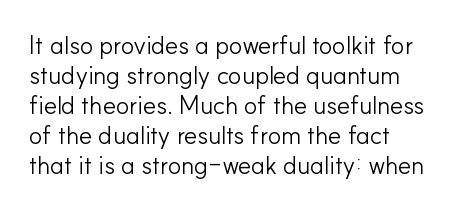
Stem width sits at or under what a default text font uses. Rendered with straight, roman letterforms. In CSS terms this would be text-align: left. Is the letter spacing exaggerated? No — it looks like the ordinary default.
